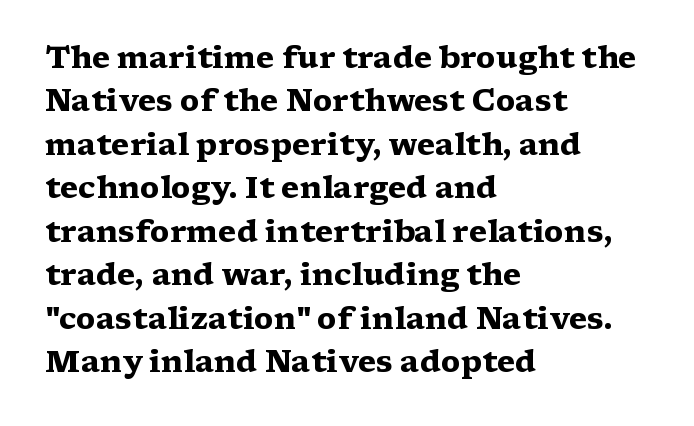
{"serif": "yes", "italic": "no", "bold": "yes", "weight": "heavy", "width": "wide", "stroke_contrast": "medium", "x_height": "medium", "monospaced": "no", "underline": "no", "align": "left", "line_spacing": "normal", "line_spacing_ratio": 1.45, "letter_spacing": "normal", "letter_spacing_em": 0.0, "glyph_px": 30}
